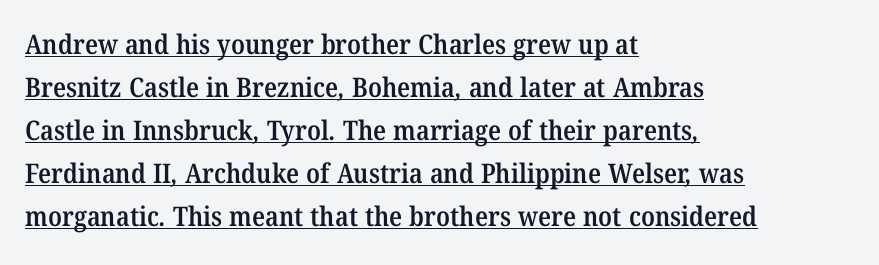
Heft: intermediate — a semibold. The rendering keeps characters at their native spacing. Baseline-to-baseline distance is the conventional proportion of letter height. In designer terms, the underline attribute is active on this setting. Left-aligned paragraph, ragged on the right.
